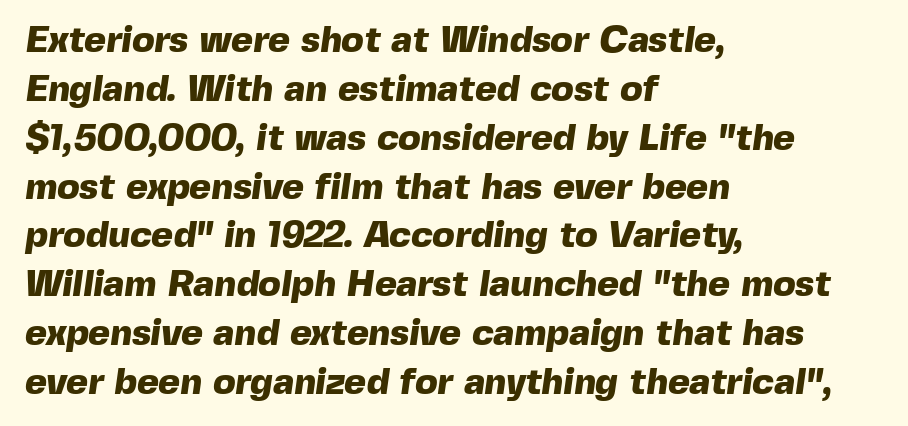
Q: Is the text bold? A: Yes.
Q: Is the typeface a serif or a sans-serif typeface? A: Sans-serif.
Q: Is the text underlined? A: No.
Q: How is the paragraph aligned? A: Left-aligned.
Q: Is the spacing between letters normal or unusually wide? A: Normal.
Q: Is the spacing between lines tight, normal or loose? A: Normal.
Q: Width (condensed, normal, or wide)? A: Normal.
Q: x-height? A: Medium.
Q: Monospaced? A: No.
